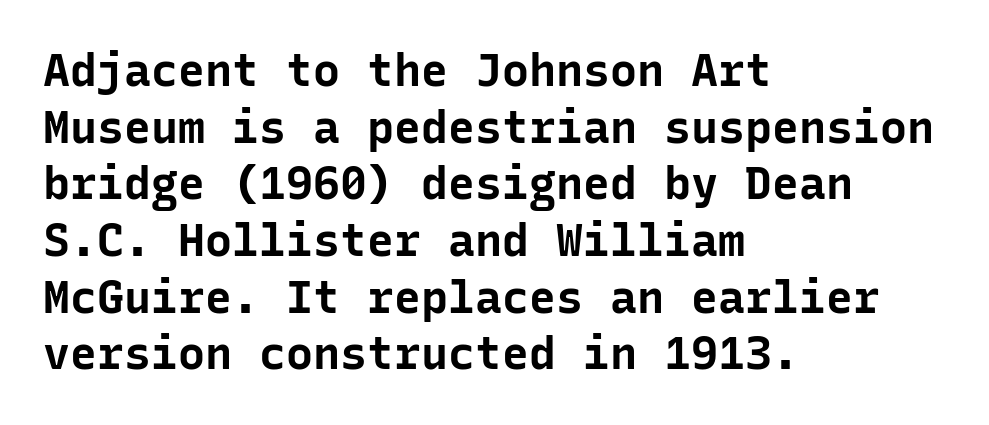
The image shows 45 px bold sans-serif type, upright, monospaced; set left-aligned, normal line spacing (1.26x), normal letter spacing, not underlined; low stroke contrast and a medium x-height.
